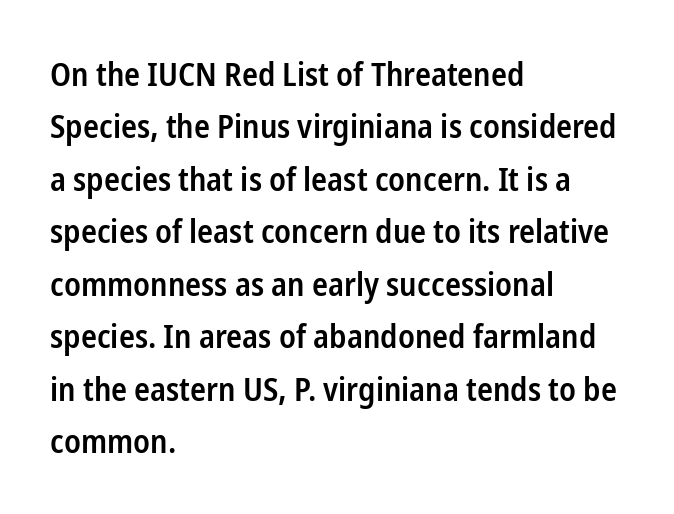
The image shows 33 px semibold, condensed sans-serif type, upright; set left-aligned, normal line spacing (1.59x), normal letter spacing, not underlined; low stroke contrast and a medium x-height.
